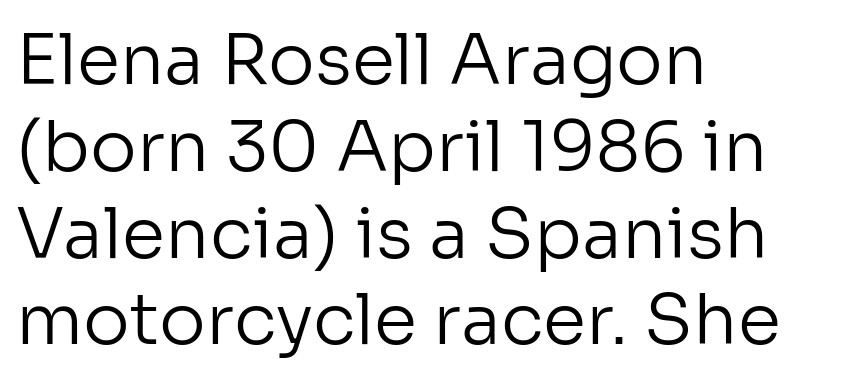
{"serif": "no", "italic": "no", "bold": "no", "weight": "regular", "width": "normal", "stroke_contrast": "low", "x_height": "medium", "monospaced": "no", "underline": "no", "align": "left", "line_spacing_ratio": 1.24, "letter_spacing": "normal", "letter_spacing_em": 0.0, "glyph_px": 70}
